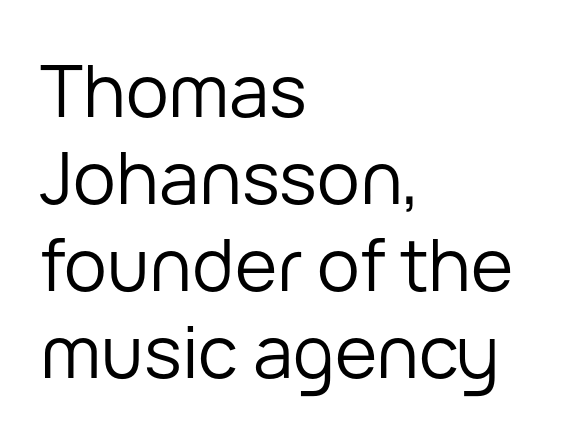
Q: Is the text bold? A: No.
Q: Is the text italic (slanted)? A: No, it is upright.
Q: Is the typeface a serif or a sans-serif typeface? A: Sans-serif.
Q: Is the text underlined? A: No.
Q: How is the paragraph aligned? A: Left-aligned.
Q: Is the spacing between letters normal or unusually wide? A: Normal.
Q: Width (condensed, normal, or wide)? A: Normal.
Q: Stroke contrast? A: Low.
Q: x-height? A: Medium.
Q: Monospaced? A: No.
